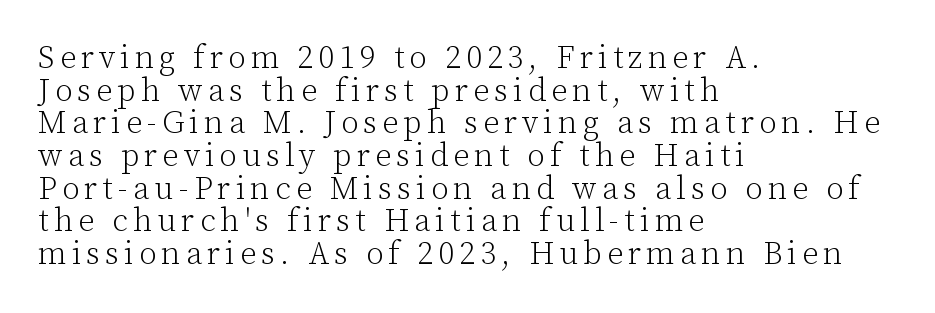
{"serif": "yes", "italic": "no", "bold": "no", "weight": "light", "width": "normal", "stroke_contrast": "low", "x_height": "medium", "monospaced": "no", "underline": "no", "align": "left", "line_spacing": "tight", "line_spacing_ratio": 1.02, "glyph_px": 32}
